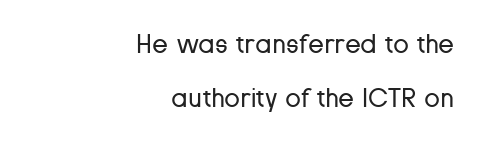
In terms of posture, this sample is upright. Weight: not bold — regular or lighter. Just letters on the line, the space beneath them empty. A typesetter would call this zero additional tracking. Which margin do the lines hug? The right one — the left edge is uneven.
